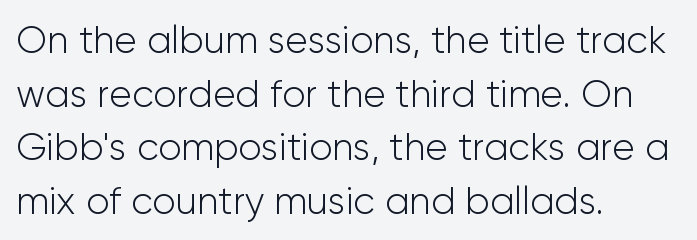
{"serif": "no", "italic": "no", "bold": "no", "weight": "light", "width": "normal", "stroke_contrast": "low", "x_height": "medium", "monospaced": "no", "underline": "no", "align": "left", "line_spacing": "normal", "line_spacing_ratio": 1.41, "letter_spacing": "normal", "letter_spacing_em": 0.0, "glyph_px": 38}
